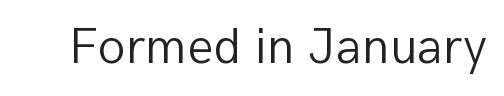
{"serif": "no", "italic": "no", "bold": "no", "weight": "light", "width": "normal", "stroke_contrast": "low", "x_height": "medium", "monospaced": "no", "underline": "no", "letter_spacing": "normal", "letter_spacing_em": 0.0, "glyph_px": 51}
